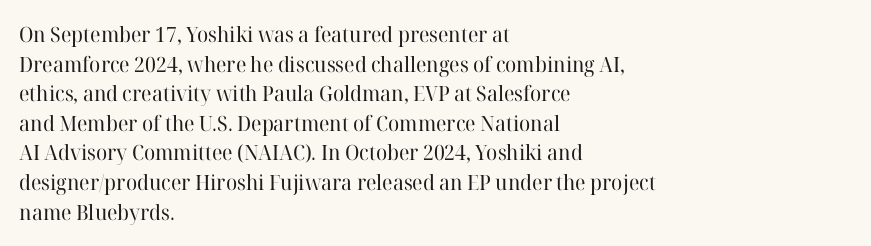
The image shows 21 px text type, upright; set left-aligned, normal line spacing (1.41x), normal letter spacing, not underlined.
